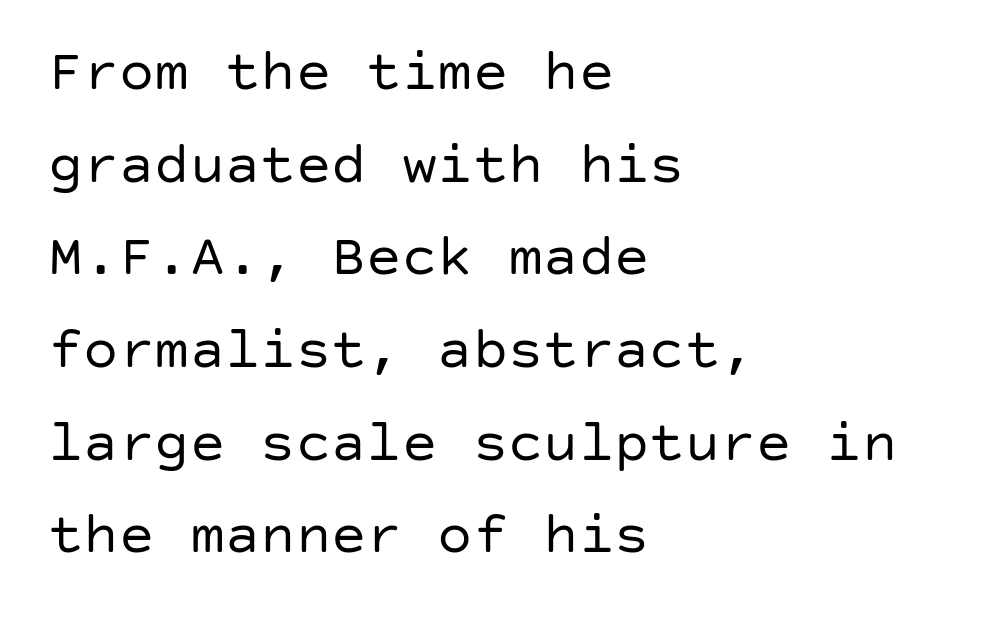
The image shows 59 px regular-weight sans-serif type, upright; set left-aligned, normal line spacing (1.57x), normal letter spacing, not underlined; low stroke contrast and a large x-height.
